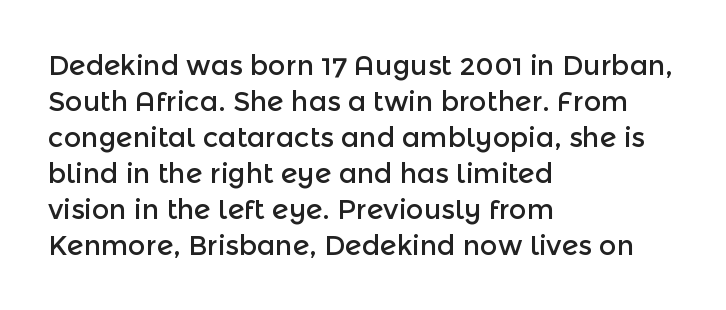
Vertically, the passage feels balanced, rows spaced as you'd expect. The face used here is rendered with its standard letterfit. The words here are not underlined. Posture: straight, roman, zero tilt.
